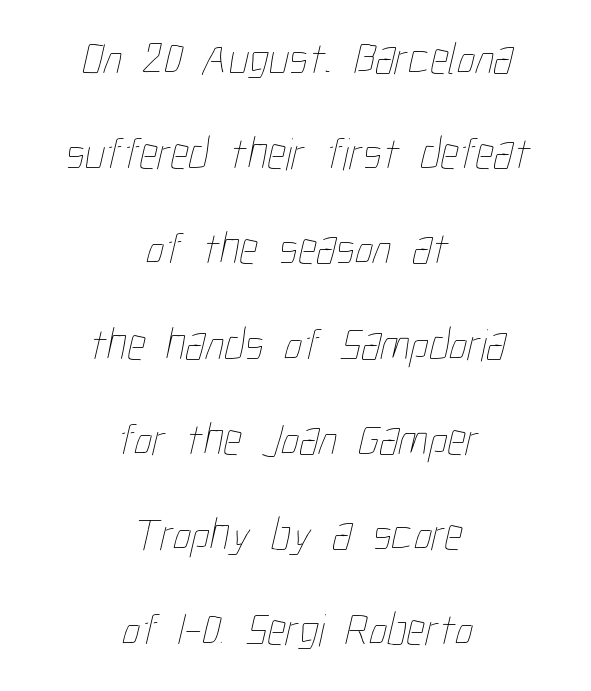
The image shows 46 px thin, condensed type; set centered, loose line spacing (2.07x), normal letter spacing, not underlined; low stroke contrast and a medium x-height.
